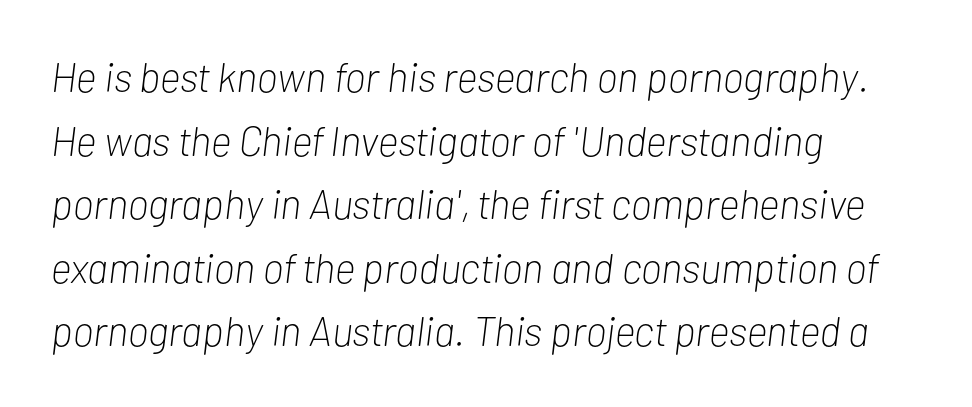
Q: Is the text bold? A: No.
Q: Is the text italic (slanted)? A: Yes, it leans right by about 7 degrees.
Q: Is the text underlined? A: No.
Q: How is the paragraph aligned? A: Left-aligned.
Q: Is the spacing between letters normal or unusually wide? A: Normal.
Q: Is the spacing between lines tight, normal or loose? A: Normal.
Q: Width (condensed, normal, or wide)? A: Condensed.
Q: Stroke contrast? A: Low.
Q: x-height? A: Medium.
Q: Monospaced? A: No.
